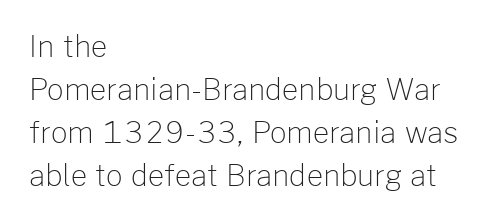
{"serif": "no", "italic": "no", "bold": "no", "weight": "light", "width": "normal", "stroke_contrast": "low", "x_height": "medium", "monospaced": "no", "underline": "no", "align": "left", "line_spacing": "normal", "line_spacing_ratio": 1.48, "letter_spacing": "normal", "letter_spacing_em": 0.0, "glyph_px": 29}
